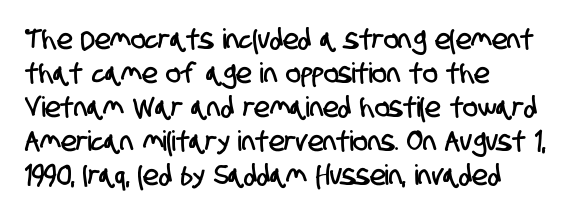
Q: Is the typeface a serif or a sans-serif typeface? A: Sans-serif.
Q: Is the text underlined? A: No.
Q: How is the paragraph aligned? A: Left-aligned.
Q: Is the spacing between letters normal or unusually wide? A: Normal.
Q: Width (condensed, normal, or wide)? A: Condensed.
Q: Stroke contrast? A: Low.
Q: x-height? A: Large.
Q: Monospaced? A: No.
